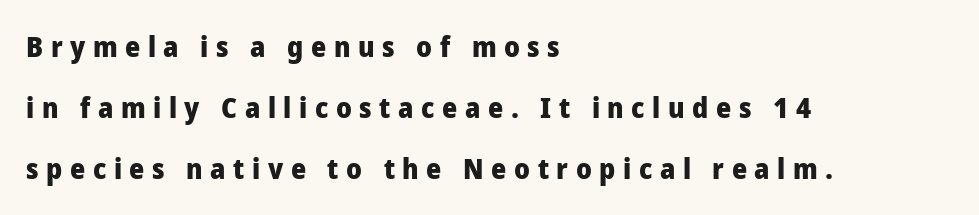
The image shows 29 px heavy sans-serif type, upright; set left-aligned, loose line spacing (2.11x), unusually wide letter spacing (+0.26 em), not underlined; low stroke contrast and a medium x-height.
